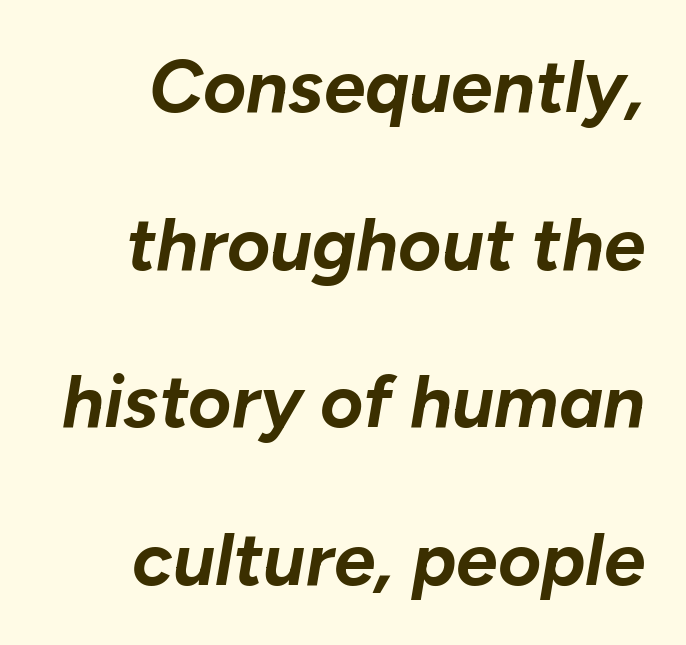
Casual observation: everything's shoved over to the right. The rendering uses natural spacing where letterforms have individual widths. Descenders are the only things crossing below the line. Honestly, the rows look like they've been pulled way apart. Slant detected: the letters are inclined.
